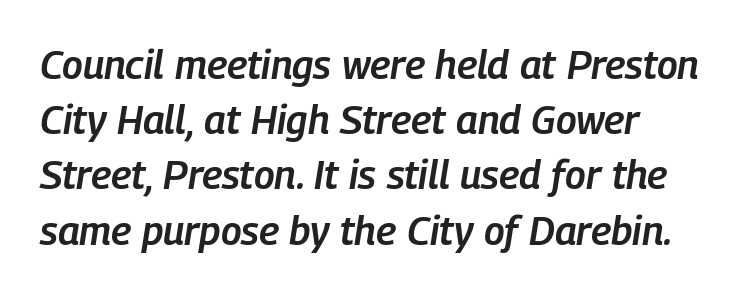
The image shows 40 px semibold, condensed type, italic (leaning right); set normal line spacing (1.38x), normal letter spacing, not underlined; low stroke contrast and a medium x-height.
